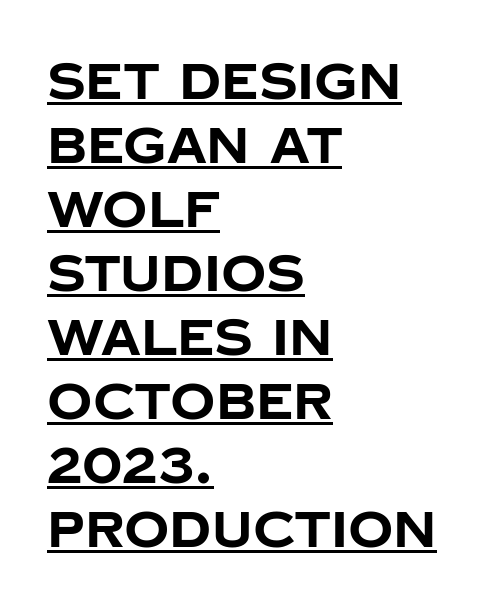
Q: Is the text bold? A: Yes.
Q: Is the text italic (slanted)? A: No, it is upright.
Q: Is the typeface a serif or a sans-serif typeface? A: Sans-serif.
Q: Is the text underlined? A: Yes.
Q: How is the paragraph aligned? A: Left-aligned.
Q: Is the spacing between letters normal or unusually wide? A: Normal.
Q: Is the spacing between lines tight, normal or loose? A: Normal.
Q: Width (condensed, normal, or wide)? A: Normal.
Q: Stroke contrast? A: Low.
Q: x-height? A: Large.
Q: Monospaced? A: No.
